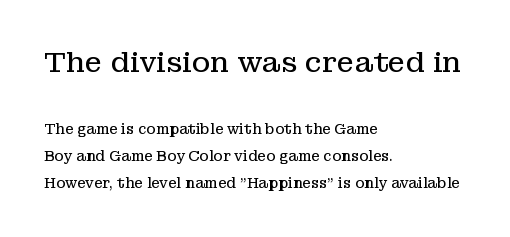
The image shows 28 px regular-weight serif type, upright; set left-aligned, loose line spacing (1.92x), normal letter spacing, not underlined; the first (top) block is 2.0x larger; low stroke contrast and a medium x-height.
